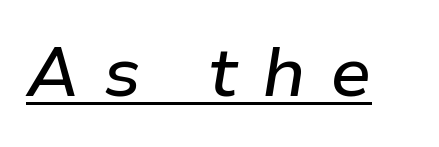
{"italic": "yes", "lean": "right", "slant_degrees": 9, "width": "normal", "stroke_contrast": "low", "x_height": "medium", "monospaced": "no", "underline": "yes", "letter_spacing": "wide", "letter_spacing_em": 0.34, "glyph_px": 69}
